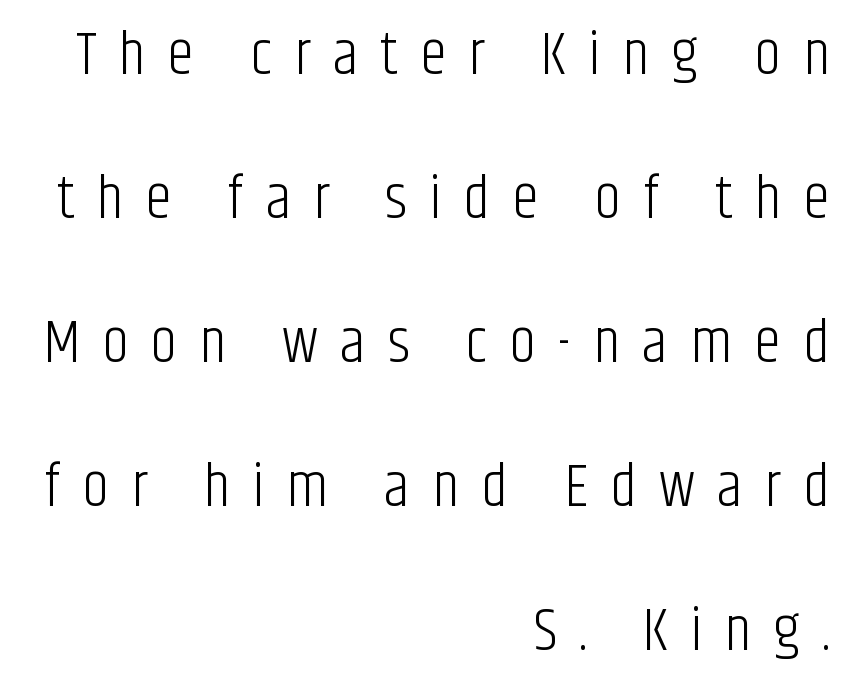
The passage shown stacks its lines with a broad gap. Think of a printed novel: that variable character pitch is what you see here. Descenders hang freely into open space. The tracking jumps out immediately: characters are airy and widely separated.
